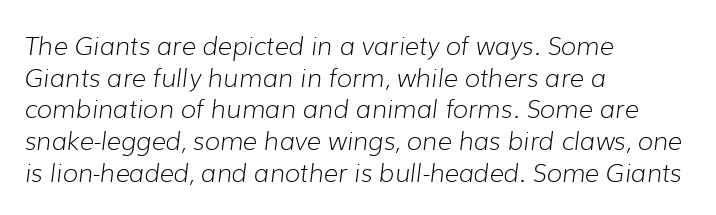
Q: Is the text bold? A: No.
Q: Is the text italic (slanted)? A: Yes, it leans right by about 7 degrees.
Q: Is the text underlined? A: No.
Q: How is the paragraph aligned? A: Left-aligned.
Q: Is the spacing between letters normal or unusually wide? A: Normal.
Q: Is the spacing between lines tight, normal or loose? A: Normal.
